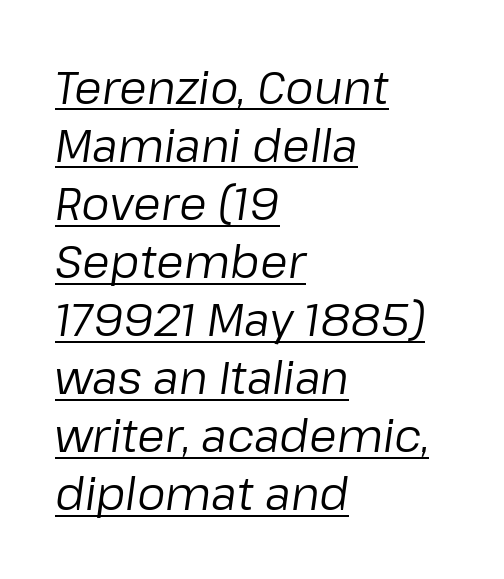
The image shows 45 px regular-weight type, italic (leaning right); set left-aligned, normal line spacing (1.29x), normal letter spacing, underlined; low stroke contrast and a medium x-height.
